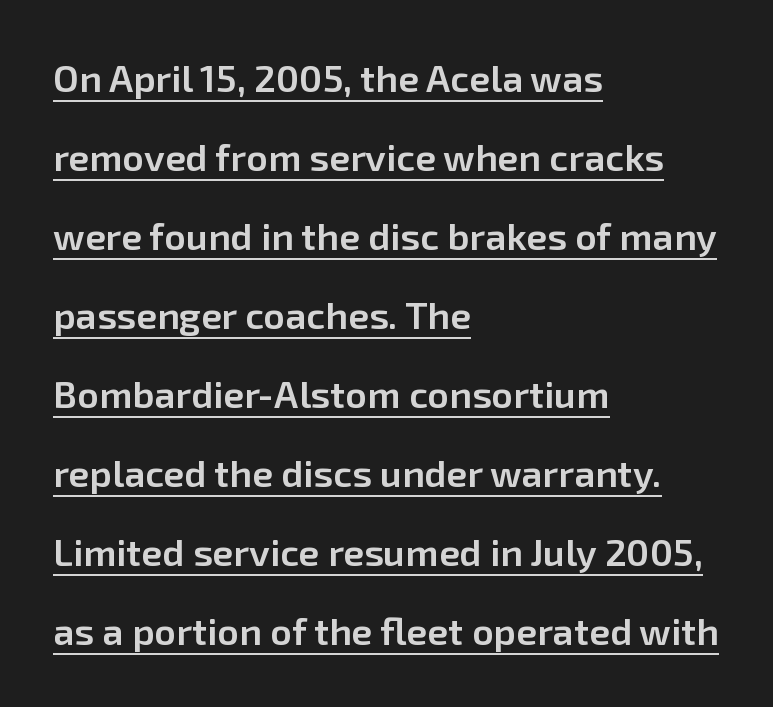
Q: Is the text bold? A: Semi-bold.
Q: Is the text italic (slanted)? A: No, it is upright.
Q: Is the typeface a serif or a sans-serif typeface? A: Sans-serif.
Q: Is the text underlined? A: Yes.
Q: How is the paragraph aligned? A: Left-aligned.
Q: Is the spacing between letters normal or unusually wide? A: Normal.
Q: Is the spacing between lines tight, normal or loose? A: Loose.
Q: Width (condensed, normal, or wide)? A: Normal.
Q: Stroke contrast? A: Low.
Q: x-height? A: Medium.
Q: Monospaced? A: No.
